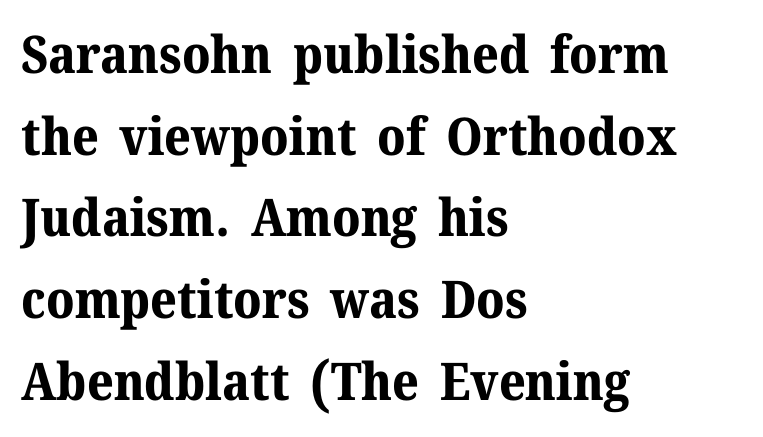
The lines sit at an ordinary, default distance from one another. Line beginnings align vertically; line endings do not. Typographically, this falls in the serif category. The typesetting leans heavy: a genuine bold. Check the space under the baseline: it is left empty. Do the characters align in a grid? No, the font is proportional.
